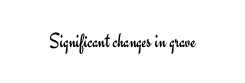
The passage shown is not underscored anywhere. Stems here are at most as thick as an everyday book face. Observe the ordinary spacing: letters are neighbours, not strangers.
